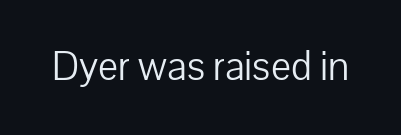
The image shows 42 px light sans-serif type, upright; set normal letter spacing, not underlined; low stroke contrast and a medium x-height.
